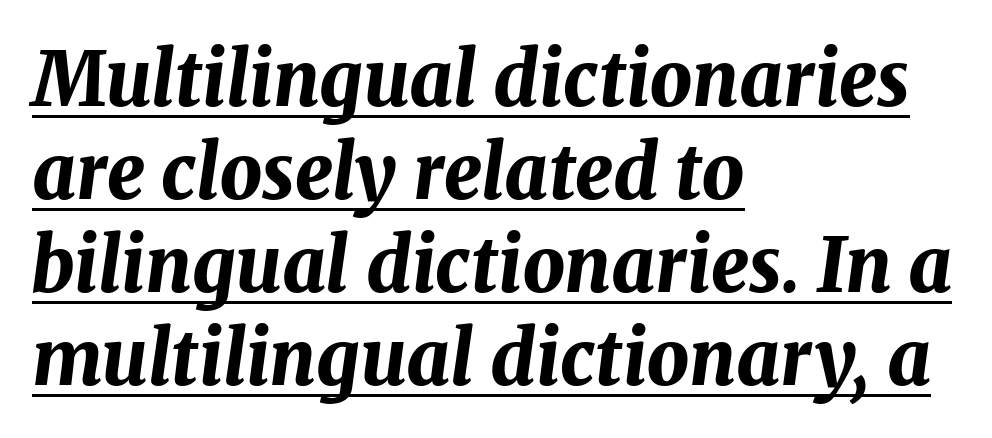
{"italic": "yes", "lean": "right", "slant_degrees": 8, "bold": "yes", "weight": "bold", "width": "normal", "stroke_contrast": "medium", "x_height": "medium", "monospaced": "no", "underline": "yes", "align": "left", "line_spacing_ratio": 1.24, "letter_spacing": "normal", "letter_spacing_em": 0.0, "glyph_px": 75}
